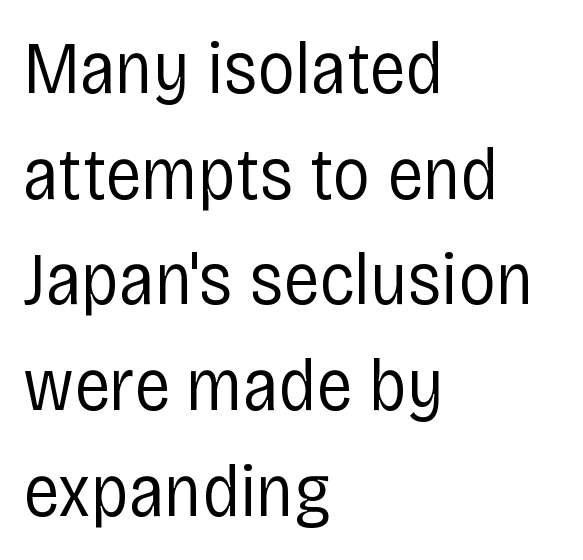
Q: Is the text bold? A: No.
Q: Is the text italic (slanted)? A: No, it is upright.
Q: Is the typeface a serif or a sans-serif typeface? A: Sans-serif.
Q: Is the text underlined? A: No.
Q: How is the paragraph aligned? A: Left-aligned.
Q: Is the spacing between letters normal or unusually wide? A: Normal.
Q: Is the spacing between lines tight, normal or loose? A: Normal.
Q: Width (condensed, normal, or wide)? A: Condensed.
Q: Stroke contrast? A: Low.
Q: x-height? A: Large.
Q: Monospaced? A: No.
